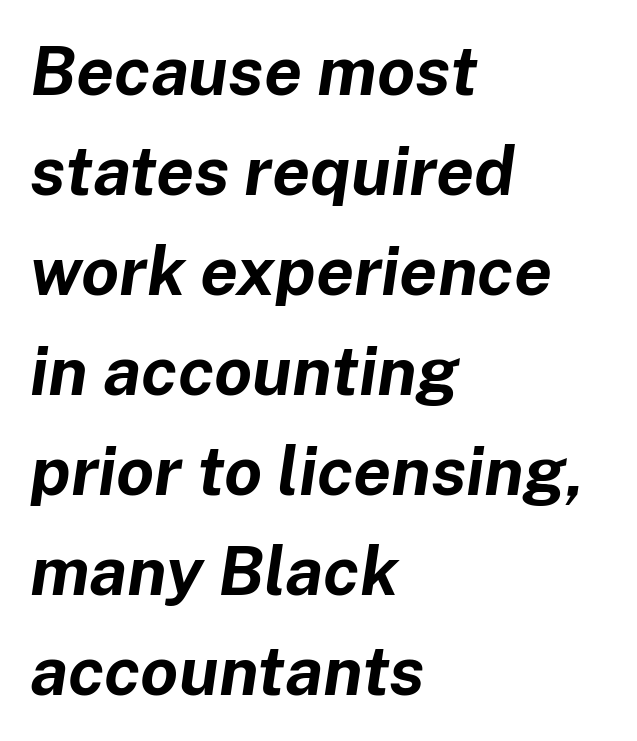
{"italic": "yes", "lean": "right", "slant_degrees": 8, "bold": "yes", "weight": "bold", "width": "normal", "stroke_contrast": "low", "x_height": "medium", "monospaced": "no", "underline": "no", "align": "left", "line_spacing": "normal", "line_spacing_ratio": 1.47, "letter_spacing": "normal", "letter_spacing_em": 0.0, "glyph_px": 68}
